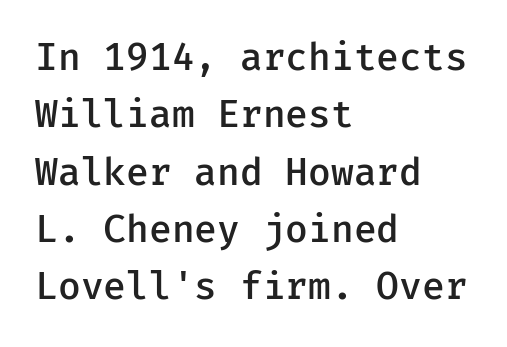
{"serif": "no", "italic": "no", "bold": "semi", "weight": "semibold", "width": "normal", "stroke_contrast": "low", "x_height": "medium", "monospaced": "yes", "underline": "no", "align": "left", "line_spacing": "normal", "line_spacing_ratio": 1.55, "letter_spacing": "normal", "letter_spacing_em": 0.0, "glyph_px": 37}
